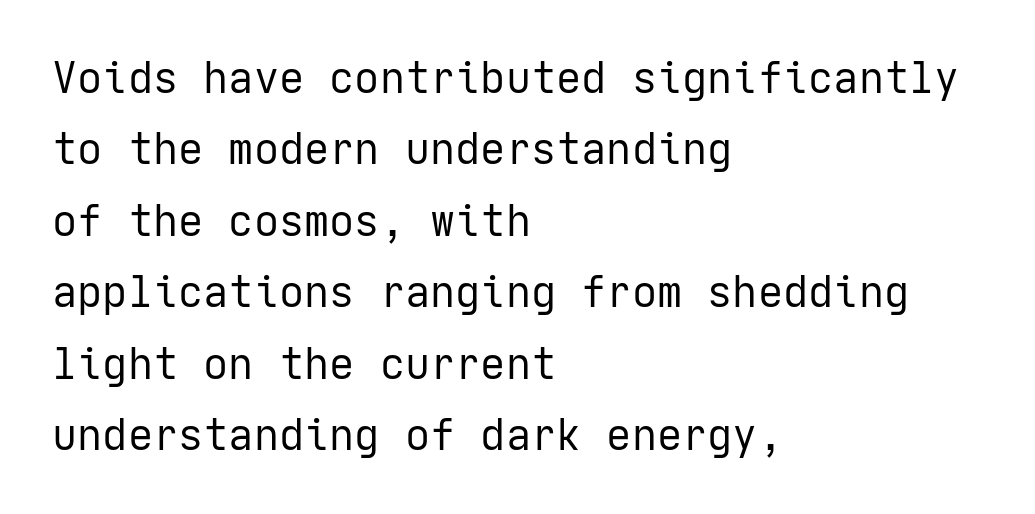
Q: Is the text bold? A: No.
Q: Is the text italic (slanted)? A: No, it is upright.
Q: Is the typeface a serif or a sans-serif typeface? A: Sans-serif.
Q: Is the text underlined? A: No.
Q: How is the paragraph aligned? A: Left-aligned.
Q: Is the spacing between letters normal or unusually wide? A: Normal.
Q: Is the spacing between lines tight, normal or loose? A: Normal.
Q: Width (condensed, normal, or wide)? A: Normal.
Q: Stroke contrast? A: Low.
Q: x-height? A: Medium.
